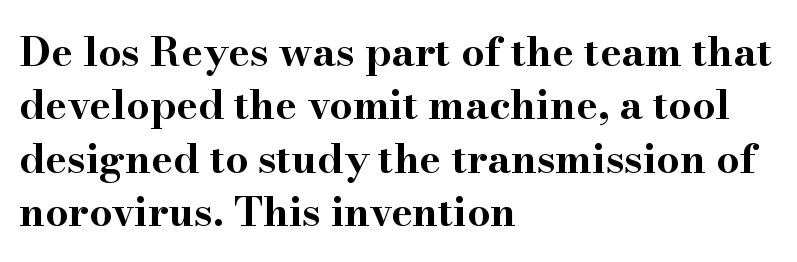
{"serif": "yes", "italic": "no", "bold": "yes", "weight": "bold", "width": "wide", "stroke_contrast": "high", "x_height": "small", "monospaced": "no", "underline": "no", "align": "left", "line_spacing": "normal", "line_spacing_ratio": 1.3, "letter_spacing": "normal", "letter_spacing_em": 0.0, "glyph_px": 41}
